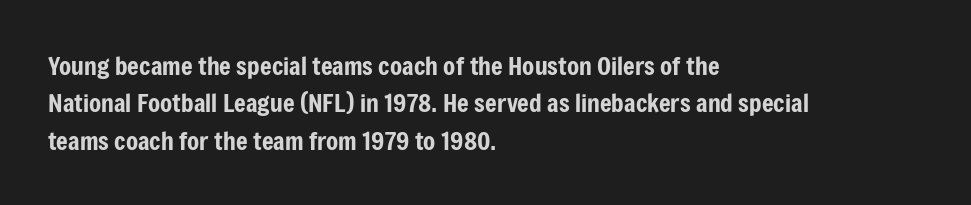
The rendering anchors every line to the left-hand side. The vertical gap from one line to the next is medium. The letterforms sit shoulder to shoulder at normal distance. Lines of text with bare space underneath. This is roman type, the default non-slanted kind.
